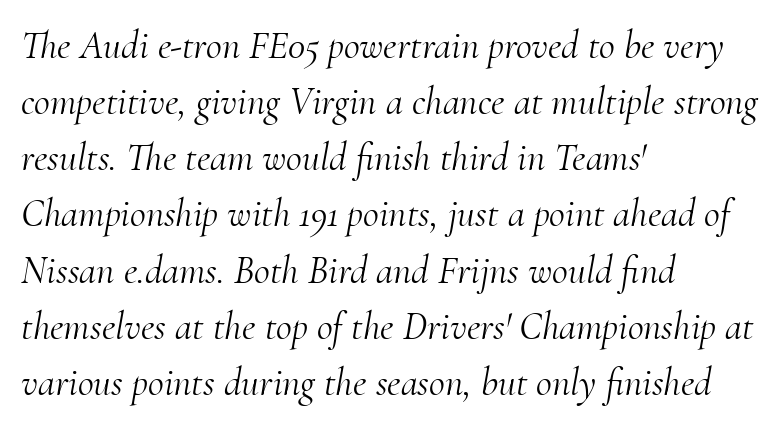
Q: Is the text bold? A: No.
Q: Is the text italic (slanted)? A: Yes, it leans right by about 10 degrees.
Q: Is the typeface a serif or a sans-serif typeface? A: Serif.
Q: Is the text underlined? A: No.
Q: How is the paragraph aligned? A: Left-aligned.
Q: Is the spacing between letters normal or unusually wide? A: Normal.
Q: Is the spacing between lines tight, normal or loose? A: Normal.
Q: Width (condensed, normal, or wide)? A: Normal.
Q: Stroke contrast? A: Medium.
Q: x-height? A: Small.
Q: Monospaced? A: No.
